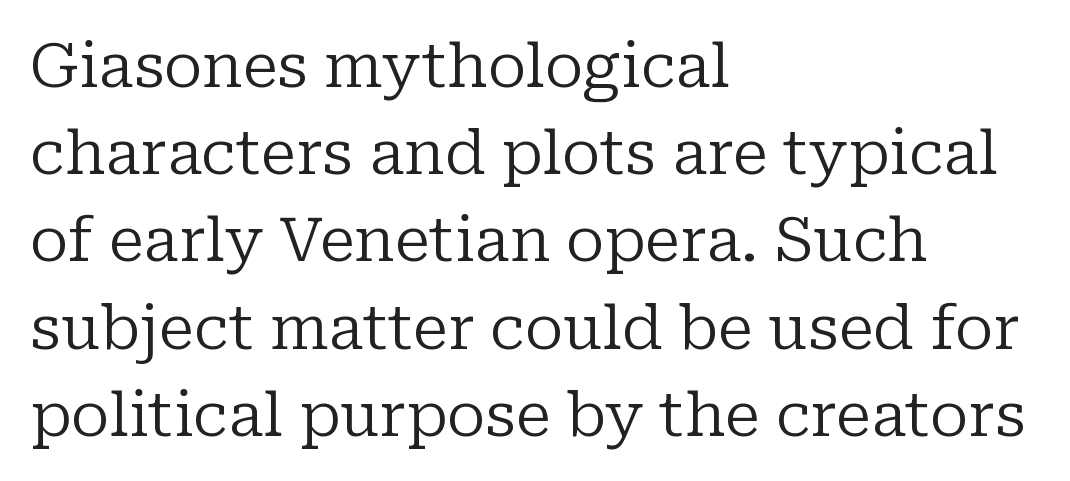
{"serif": "yes", "italic": "no", "bold": "no", "weight": "regular", "width": "normal", "stroke_contrast": "low", "x_height": "medium", "monospaced": "no", "underline": "no", "align": "left", "line_spacing": "normal", "line_spacing_ratio": 1.43, "letter_spacing": "normal", "letter_spacing_em": 0.0, "glyph_px": 61}
